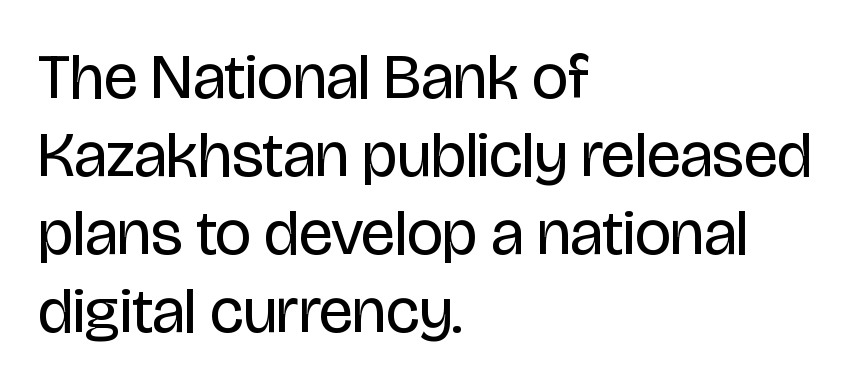
Think standard paragraph weight, or any step lighter than that. Do the characters align in a grid? No, the font is proportional. In CSS terms this would be text-align: left. How are the letters spaced? Ordinarily, with no added tracking. Characters remain perfectly vertical along every line. Grotesque or geometric, the face here clearly has no serifs.
